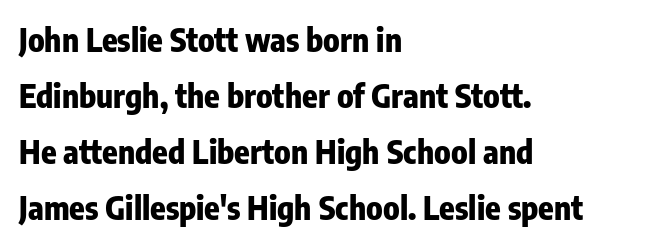
Q: Is the text bold? A: Yes.
Q: Is the text italic (slanted)? A: No, it is upright.
Q: Is the typeface a serif or a sans-serif typeface? A: Sans-serif.
Q: Is the text underlined? A: No.
Q: How is the paragraph aligned? A: Left-aligned.
Q: Is the spacing between letters normal or unusually wide? A: Normal.
Q: Width (condensed, normal, or wide)? A: Condensed.
Q: Stroke contrast? A: Low.
Q: x-height? A: Medium.
Q: Monospaced? A: No.
